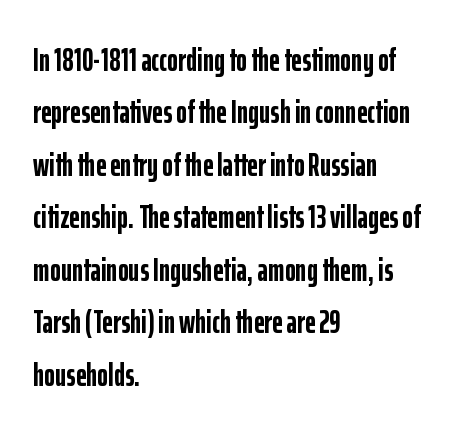
Anything drawn beneath the words? Only blank space. Classification — sans serif. Looks like regular typesetting: each glyph gets only the width it needs. If you drew a line through each stem, it would be perfectly vertical.
